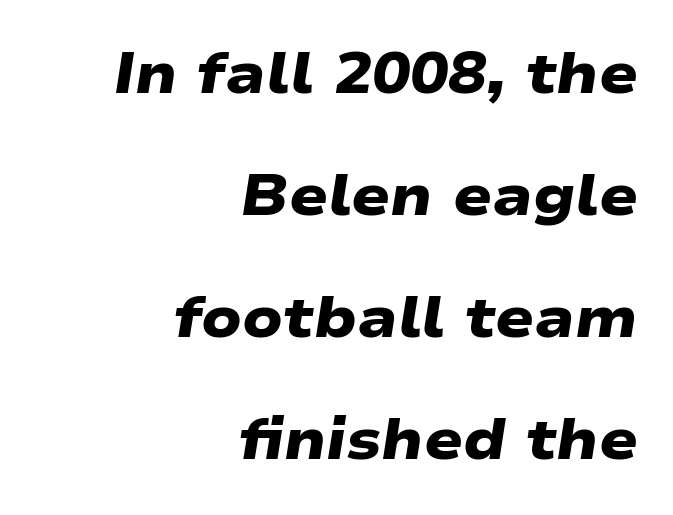
The image shows 57 px heavy, wide sans-serif type; set right-aligned, loose line spacing (2.14x), normal letter spacing, not underlined; low stroke contrast and a medium x-height.
